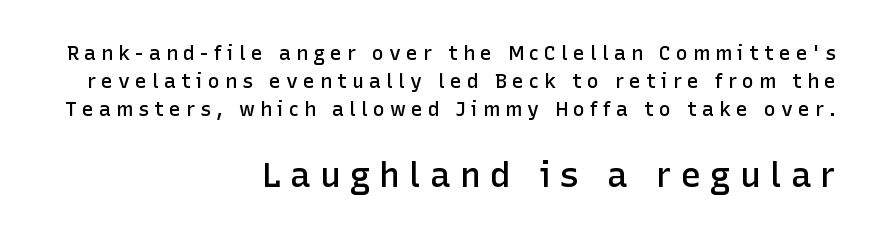
The image shows 35 px semibold sans-serif type, upright; set right-aligned, normal line spacing (1.4x), unusually wide letter spacing (+0.25 em), not underlined; the second (bottom) block is 1.75x larger; low stroke contrast and a medium x-height.
